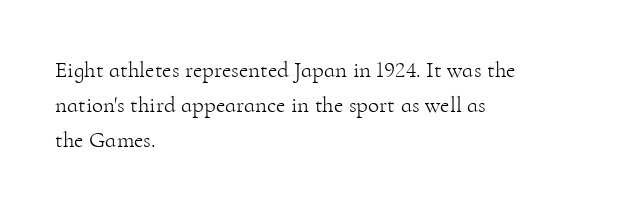
Weight: not bold — regular or lighter. The typesetter chose a ragged-right arrangement here. Each new line begins a customary step beneath the previous one. You could call the tracking neutral — neither tight nor loose. Only glyphs here, with clear space below each row. You can tell it's not italic because the verticals are truly vertical.
